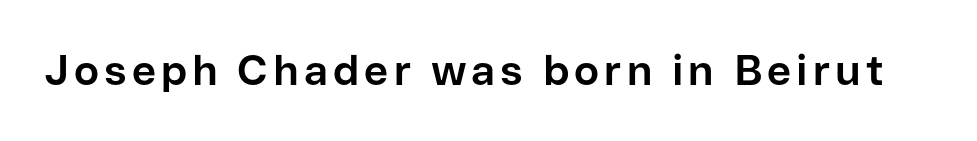
{"serif": "no", "italic": "no", "bold": "yes", "weight": "bold", "width": "normal", "stroke_contrast": "low", "x_height": "medium", "monospaced": "no", "underline": "no", "glyph_px": 42}
